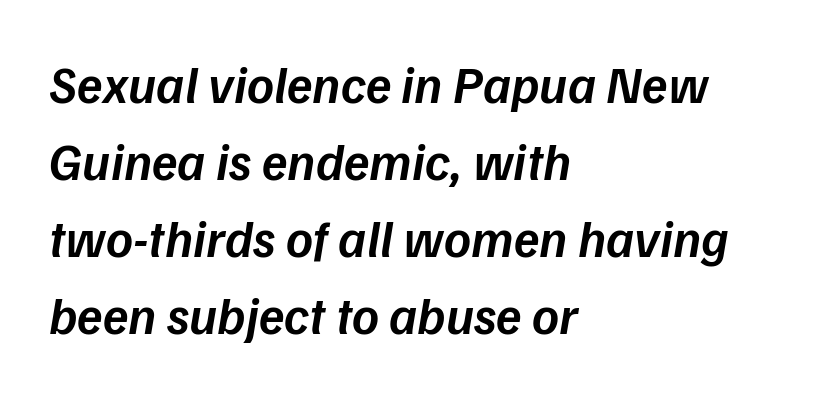
Compared with typical body copy, the letter spacing here is the same. In terms of posture, this sample is oblique. Weight: semibold (demi). Whoever set this chose a conventional vertical rhythm.
